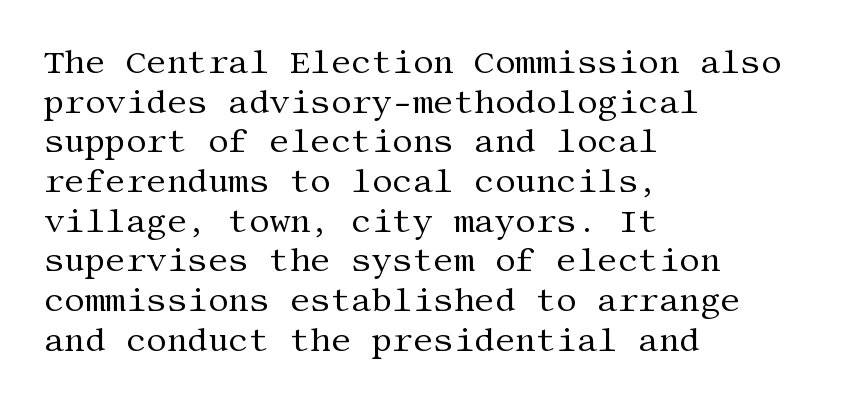
{"serif": "yes", "italic": "no", "bold": "no", "weight": "regular", "width": "normal", "stroke_contrast": "medium", "x_height": "large", "underline": "no", "align": "left", "line_spacing_ratio": 1.24, "letter_spacing": "normal", "letter_spacing_em": 0.0, "glyph_px": 32}
